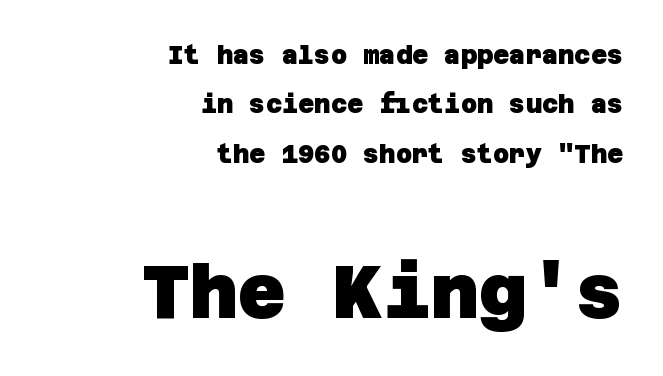
{"serif": "no", "bold": "yes", "weight": "heavy", "width": "normal", "stroke_contrast": "low", "x_height": "large", "underline": "no", "align": "right", "line_spacing": "loose", "line_spacing_ratio": 1.98, "letter_spacing": "normal", "letter_spacing_em": 0.0, "larger_block": "second", "size_ratio": 2.96, "glyph_px": 74}
